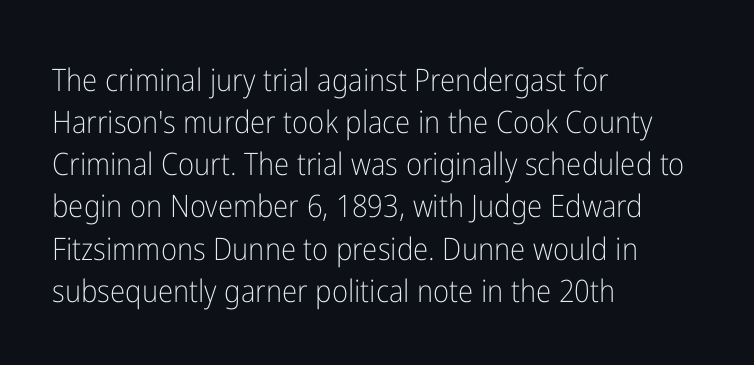
Stem width sits at or under what a default text font uses. The line-height multiplier appears to be the usual default. Proportional: the letters do not fall into vertical columns. The rendering shows plain stroke endings on the letterforms — a sans-serif design.
